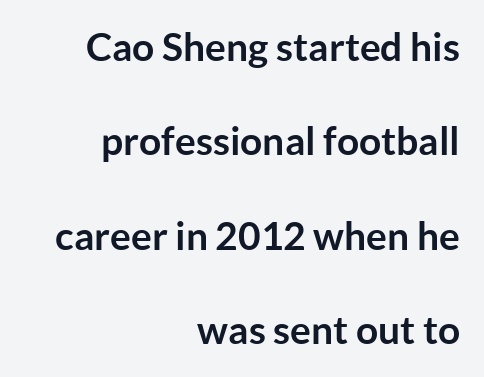
Q: Is the text bold? A: Yes.
Q: Is the text italic (slanted)? A: No, it is upright.
Q: Is the typeface a serif or a sans-serif typeface? A: Sans-serif.
Q: Is the text underlined? A: No.
Q: How is the paragraph aligned? A: Right-aligned.
Q: Is the spacing between letters normal or unusually wide? A: Normal.
Q: Is the spacing between lines tight, normal or loose? A: Loose.
Q: Width (condensed, normal, or wide)? A: Normal.
Q: Stroke contrast? A: Low.
Q: x-height? A: Medium.
Q: Monospaced? A: No.
